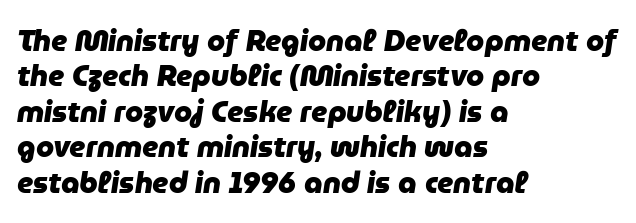
The rendering keeps characters at their native spacing. Rule under the text: the space is simply empty. If you drew a line through each stem, it would be angled. The rag falls on the right side of this text block. Varying glyph widths throughout — classic text-font behaviour. Set as a true bold cut, around the 700 mark.
